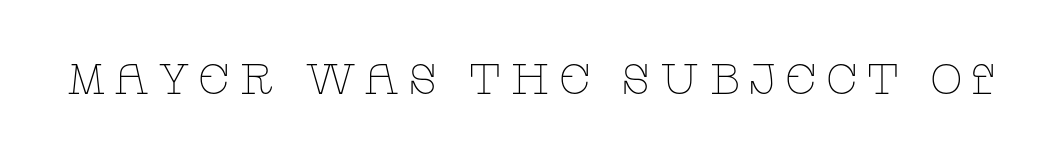
Q: Is the text bold? A: No.
Q: Is the text italic (slanted)? A: No, it is upright.
Q: Is the typeface a serif or a sans-serif typeface? A: Serif.
Q: Is the text underlined? A: No.
Q: Is the spacing between letters normal or unusually wide? A: Unusually wide.
Q: Width (condensed, normal, or wide)? A: Wide.
Q: Stroke contrast? A: Low.
Q: x-height? A: Large.
Q: Monospaced? A: No.
